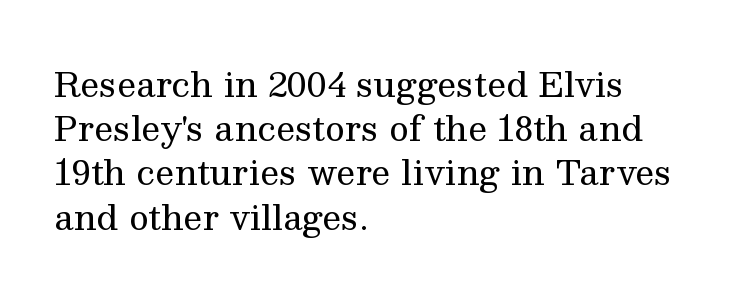
The image shows 34 px regular-weight serif type, upright; set left-aligned, normal line spacing (1.3x), normal letter spacing, not underlined; medium stroke contrast and a medium x-height.
